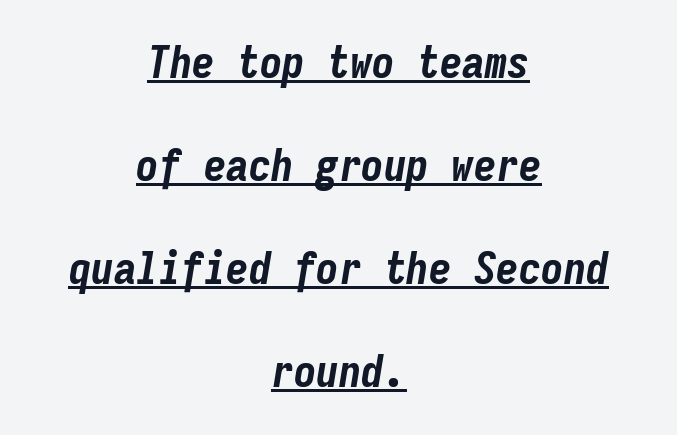
Q: Is the text bold? A: Yes.
Q: Is the text italic (slanted)? A: Yes, it leans right by about 9 degrees.
Q: Is the text underlined? A: Yes.
Q: How is the paragraph aligned? A: Centered.
Q: Is the spacing between letters normal or unusually wide? A: Normal.
Q: Is the spacing between lines tight, normal or loose? A: Loose.
Q: Width (condensed, normal, or wide)? A: Condensed.
Q: Stroke contrast? A: Low.
Q: x-height? A: Medium.
Q: Monospaced? A: Yes.
